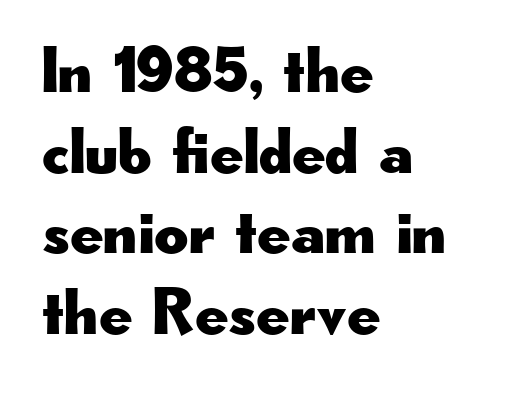
Serif or sans? Sans — the stroke terminals are bare. Here the designer chose a conventional face with non-uniform glyph widths. Caption: multi-line text, flush left, ragged right. Is the letter spacing exaggerated? No — it looks like the ordinary default. Check the space under the baseline: it is left empty.
